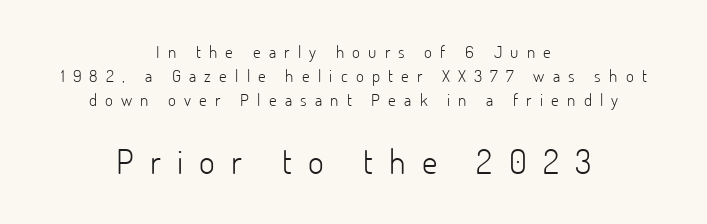
{"serif": "no", "italic": "no", "bold": "no", "weight": "light", "width": "normal", "stroke_contrast": "low", "x_height": "small", "monospaced": "no", "underline": "no", "align": "center", "line_spacing": "normal", "line_spacing_ratio": 1.41, "letter_spacing": "wide", "letter_spacing_em": 0.48, "larger_block": "second", "size_ratio": 2.0, "glyph_px": 34}
